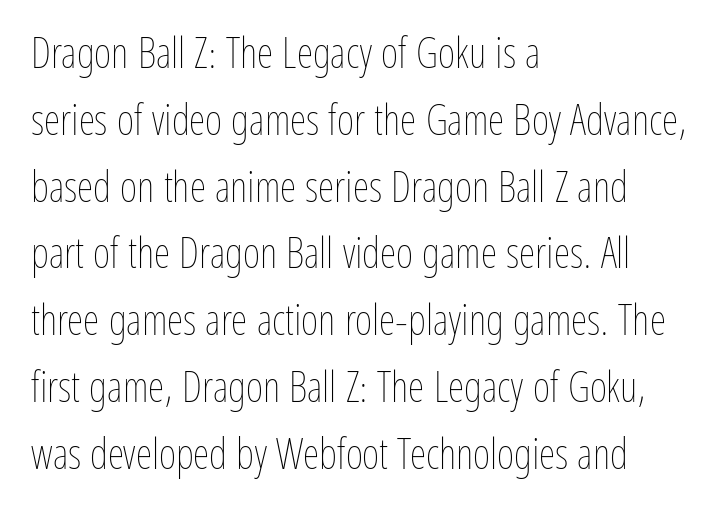
Tracking value appears to be zero — textbook default spacing. Weight: regular or lighter. The rendering anchors every line to the left-hand side. Any mark beneath the type? The region is blank.
